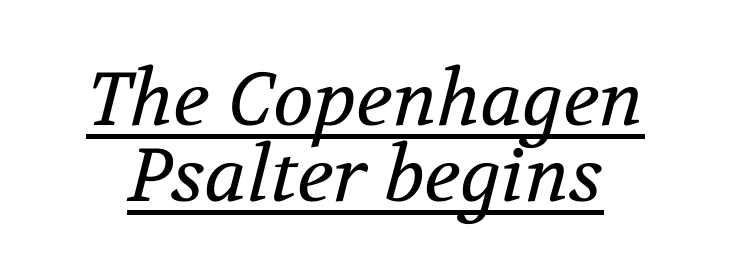
{"serif": "yes", "italic": "yes", "lean": "right", "slant_degrees": 12, "bold": "no", "weight": "regular", "width": "normal", "stroke_contrast": "medium", "x_height": "medium", "monospaced": "no", "underline": "yes", "line_spacing": "tight", "line_spacing_ratio": 1.01, "letter_spacing": "normal", "letter_spacing_em": 0.0, "glyph_px": 75}
